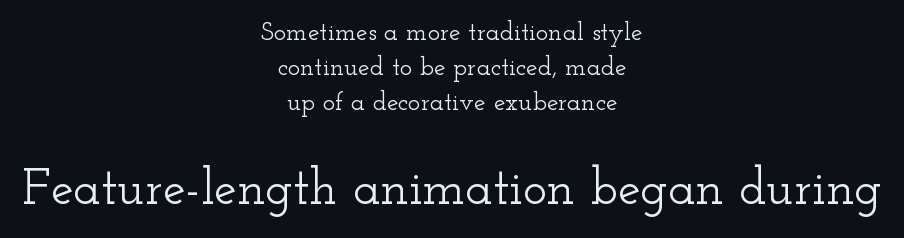
Designer's note — italics off, roman on. The rendering enlarges the type as you move from the upper chunk to the lower. The text was rendered using a seriffed face with decorative stroke endings. The letters advance in unequal steps, a hallmark of proportional type. Typeset on center — no edge is straight.
